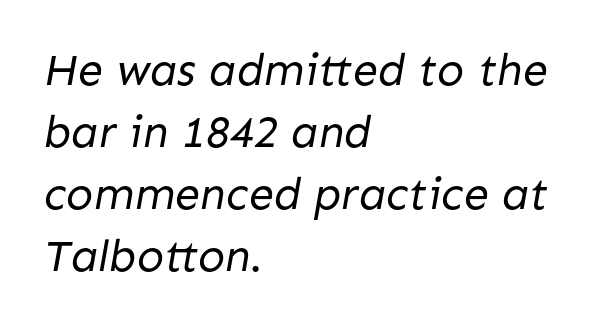
Q: Is the text bold? A: No.
Q: Is the typeface a serif or a sans-serif typeface? A: Sans-serif.
Q: Is the text underlined? A: No.
Q: How is the paragraph aligned? A: Left-aligned.
Q: Is the spacing between letters normal or unusually wide? A: Normal.
Q: Is the spacing between lines tight, normal or loose? A: Normal.
Q: Width (condensed, normal, or wide)? A: Normal.
Q: Stroke contrast? A: Low.
Q: x-height? A: Medium.
Q: Monospaced? A: No.
